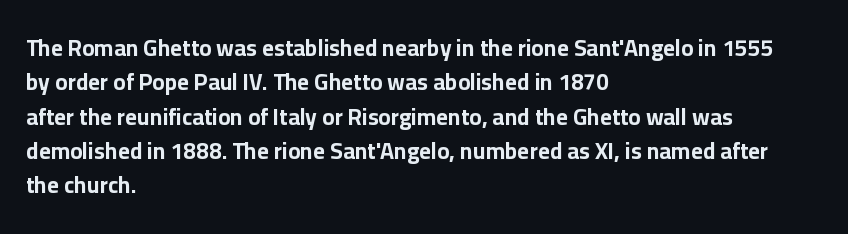
The image shows 23 px bold type, upright; set left-aligned, normal line spacing (1.49x), normal letter spacing, not underlined.
